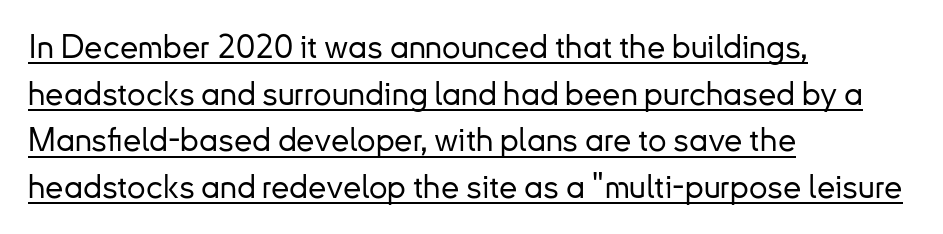
{"serif": "no", "italic": "no", "width": "normal", "stroke_contrast": "low", "x_height": "small", "monospaced": "no", "underline": "yes", "align": "left", "line_spacing": "normal", "line_spacing_ratio": 1.41, "letter_spacing": "normal", "letter_spacing_em": 0.0, "glyph_px": 33}
